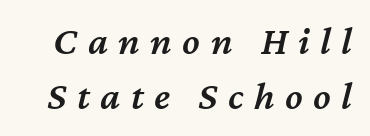
Spacing verdict: proportional, widths tailored to each character. The passage shown stacks its lines at a standard gap. The axis of the letterforms is tilted away from vertical. The passage shown is not underscored anywhere. Every letter is mildly thick-stroked: semibold rather than bold. These lines have a slow, spaced-out rhythm from letter to letter.
